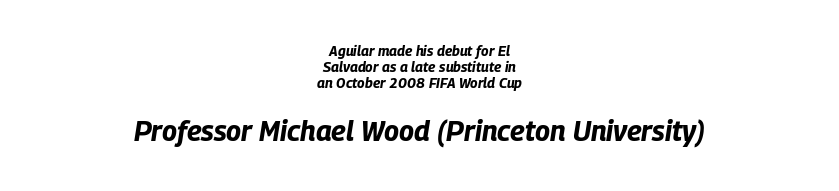
The image shows 28 px bold, condensed type, italic (leaning right); set centered, line spacing 1.16x, normal letter spacing, not underlined; the second (bottom) block is 2.0x larger; low stroke contrast and a large x-height.
